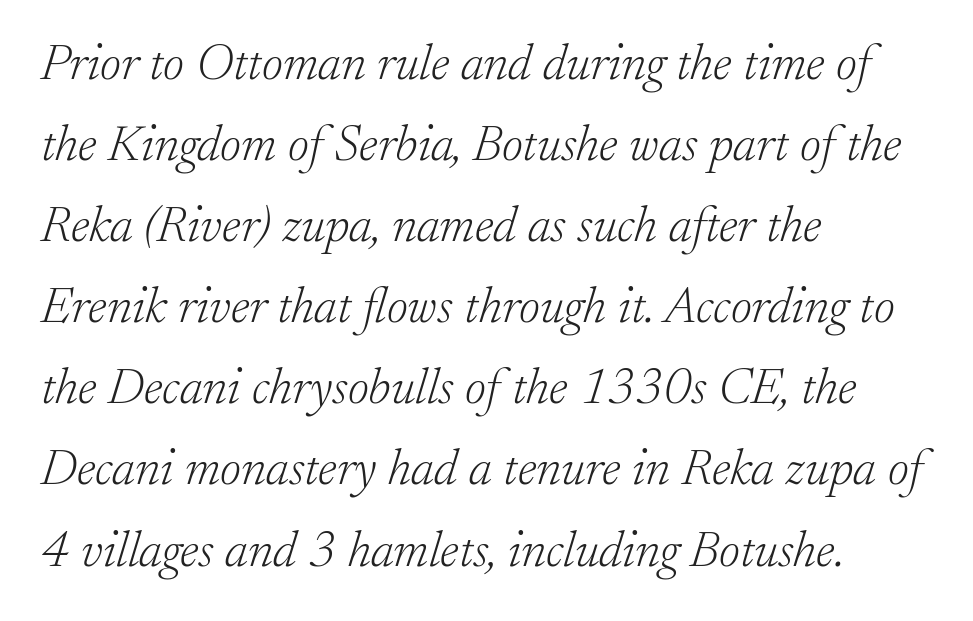
Honestly, the letter spacing is just normal — you wouldn't notice it. There's an unmistakable incline to the writing here. The text block is weighted toward the left margin, trailing off unevenly rightward. Weight: not bold — regular or lighter.
